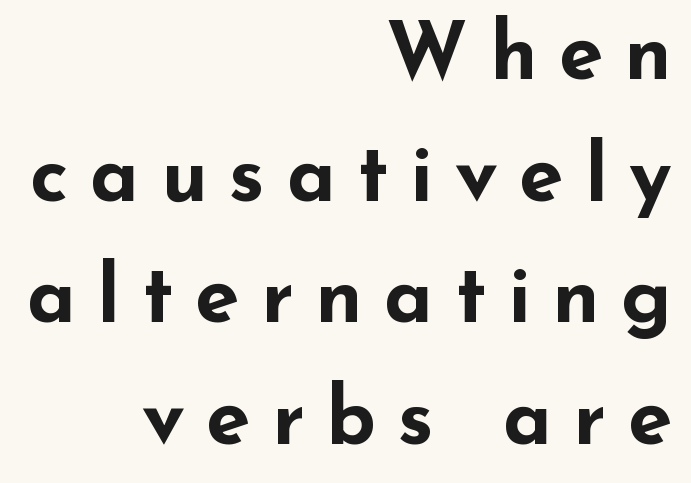
The letterforms stand isolated, each surrounded by extra space. These lines are rendered in a variable-pitch font. The font family rendered here belongs to the sans-serif group. As a designer I'd log this as weight 700, bold.
